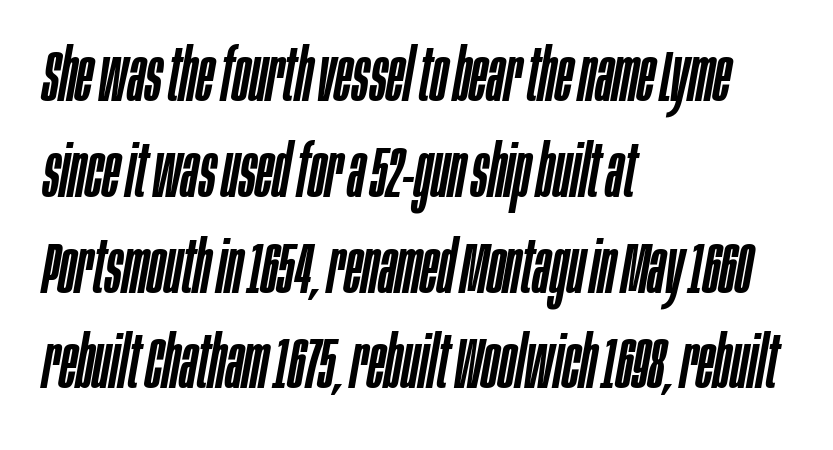
All the whitespace from short lines collects on the right. This sample has the flowing, uneven cadence of proportional lettering. Has an underline been added? It has not. The rows are spaced the way most documents space them.
